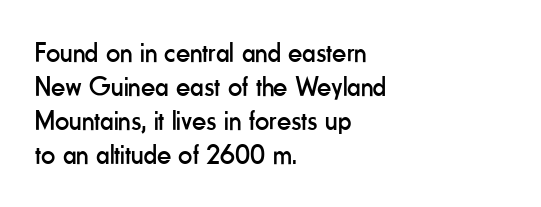
{"serif": "no", "italic": "no", "bold": "no", "weight": "regular", "width": "condensed", "stroke_contrast": "low", "x_height": "small", "monospaced": "no", "underline": "no", "align": "left", "line_spacing_ratio": 1.22, "letter_spacing": "normal", "letter_spacing_em": 0.0, "glyph_px": 28}
